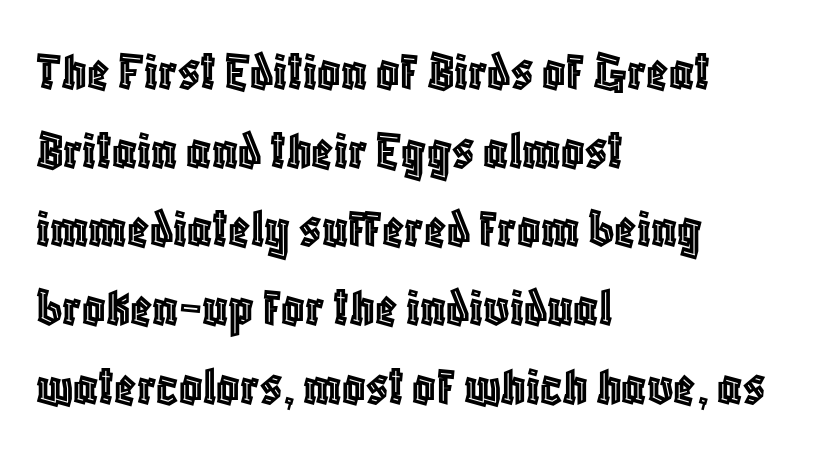
{"italic": "no", "width": "condensed", "x_height": "large", "monospaced": "no", "underline": "no", "align": "left", "line_spacing": "normal", "line_spacing_ratio": 1.38, "letter_spacing": "normal", "letter_spacing_em": 0.0, "glyph_px": 57}
